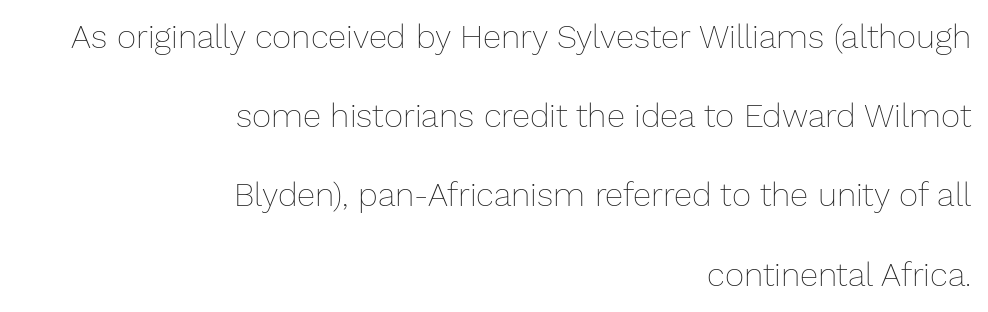
The image shows 33 px thin type, upright; set right-aligned, loose line spacing (2.4x), normal letter spacing, not underlined; low stroke contrast and a medium x-height.
